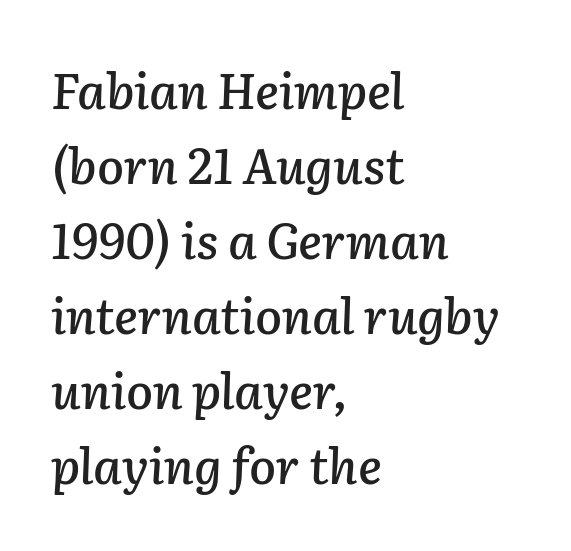
The image shows 49 px text type, italic (leaning right); set left-aligned, normal line spacing (1.53x), normal letter spacing, not underlined; low stroke contrast and a medium x-height.
